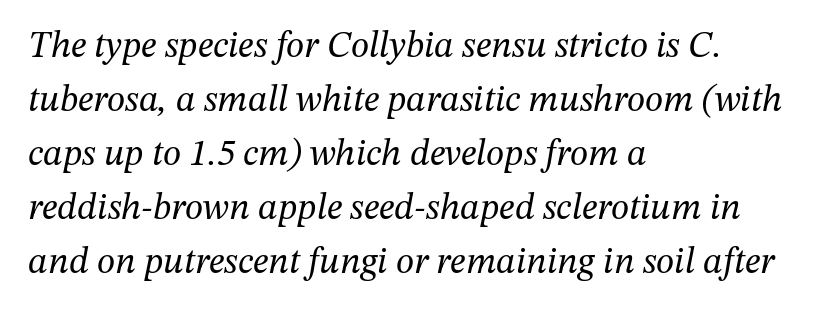
This rendering uses left alignment, leaving the right contour irregular. Is the letter spacing exaggerated? No — it looks like the ordinary default. The space directly below the letters is spotless. The face used here has a pronounced slope to its letters. Unlike a clean sans, this face finishes its strokes with serifs. A typesetter would call this proportional, since set widths differ per character.
